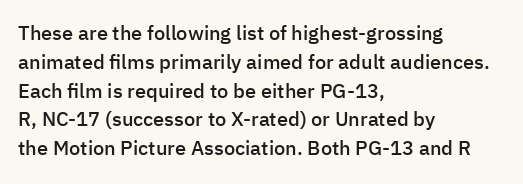
{"italic": "no", "bold": "semi", "underline": "no", "align": "left", "line_spacing": "normal", "line_spacing_ratio": 1.44, "letter_spacing": "normal", "letter_spacing_em": 0.0, "glyph_px": 20}
